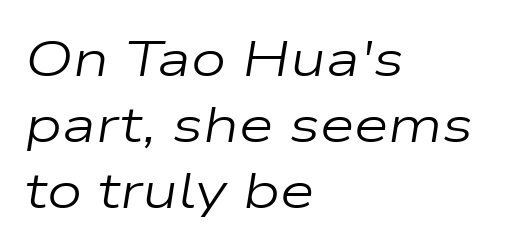
A typesetter would mark this as italic. The rag falls on the right side of this text block. Each letter keeps its own natural width here, so spacing adapts to shape. Letters rest on an invisible, unmarked baseline. Evenly set lines give the paragraph a standard silhouette. Students, note that the glyphs here touch the page at normal intervals.
